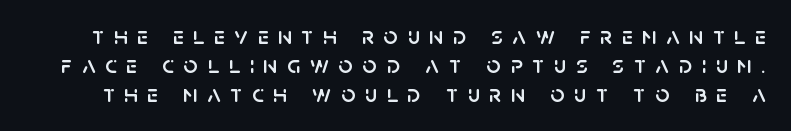
{"italic": "no", "underline": "no", "line_spacing_ratio": 1.16, "letter_spacing": "wide", "letter_spacing_em": 0.38, "glyph_px": 25}
